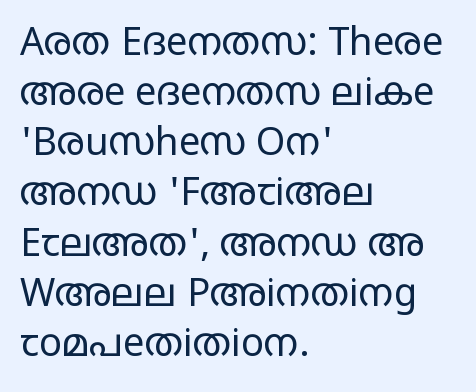
The image shows 38 px regular-weight, wide sans-serif type, upright; set left-aligned, normal line spacing (1.32x), normal letter spacing, not underlined; low stroke contrast and a large x-height.
